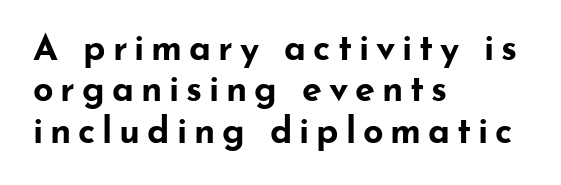
Each letter keeps its own natural width here, so spacing adapts to shape. I'd describe the lettering as bold — thick and assertive. These lines were composed using upright roman letters. Font category for this specimen: sans-serif. Horizontal bands of white between lines are thin slivers. This rendering features lettering with no underline.
